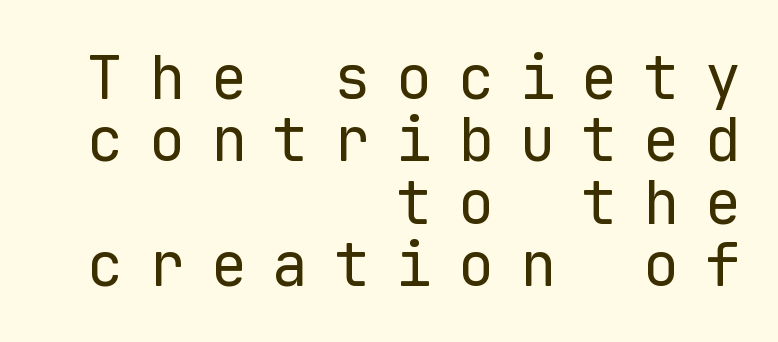
The image shows 60 px regular-weight sans-serif type, upright, monospaced; set right-aligned, tight line spacing (1.04x), unusually wide letter spacing (+0.43 em), not underlined; low stroke contrast and a medium x-height.
